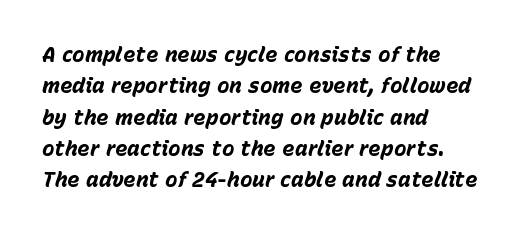
Q: Is the text bold? A: Yes.
Q: Is the text italic (slanted)? A: Yes, it leans right by about 15 degrees.
Q: Is the text underlined? A: No.
Q: How is the paragraph aligned? A: Left-aligned.
Q: Is the spacing between letters normal or unusually wide? A: Normal.
Q: Is the spacing between lines tight, normal or loose? A: Normal.
